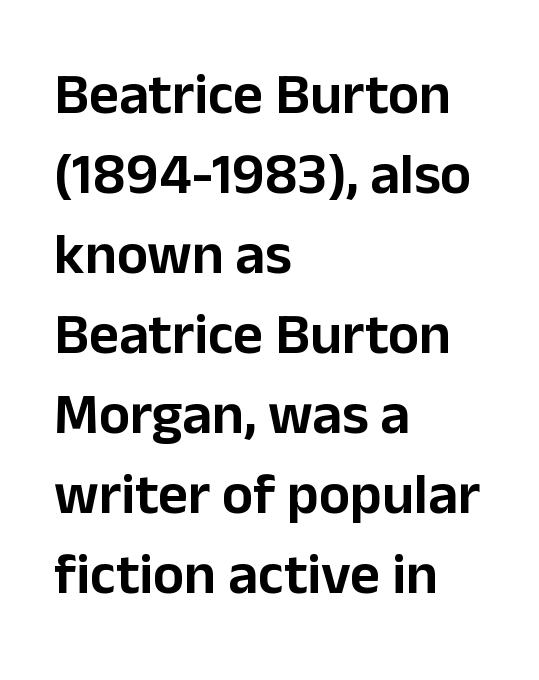
{"serif": "no", "italic": "no", "width": "normal", "stroke_contrast": "low", "x_height": "medium", "monospaced": "no", "underline": "no", "align": "left", "line_spacing": "normal", "line_spacing_ratio": 1.38, "letter_spacing": "normal", "letter_spacing_em": 0.0, "glyph_px": 58}
